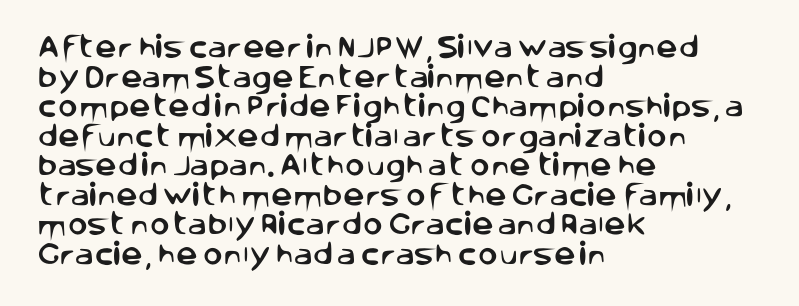
The image shows 24 px text type, upright; set left-aligned, line spacing 1.23x, normal letter spacing, not underlined.
